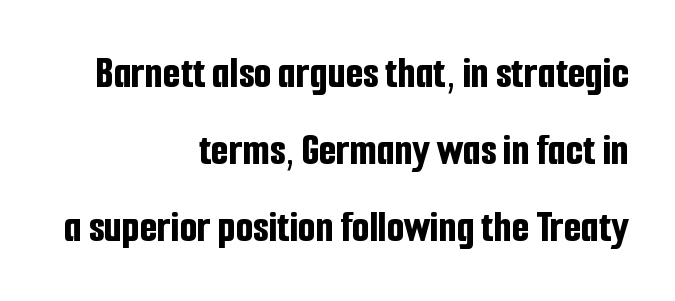
Q: Is the text bold? A: Yes.
Q: Is the text italic (slanted)? A: No, it is upright.
Q: Is the typeface a serif or a sans-serif typeface? A: Sans-serif.
Q: Is the text underlined? A: No.
Q: How is the paragraph aligned? A: Right-aligned.
Q: Is the spacing between letters normal or unusually wide? A: Normal.
Q: Width (condensed, normal, or wide)? A: Condensed.
Q: Stroke contrast? A: Low.
Q: x-height? A: Medium.
Q: Monospaced? A: No.
